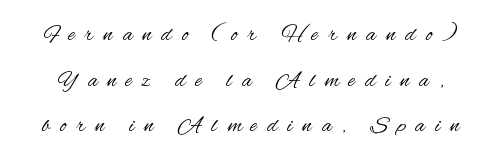
The space directly below the letters is spotless. The weight tops out at a normal text grade. This rendering widens character spacing well past its baseline value. Leading is clearly above the norm, producing a sparse column.
